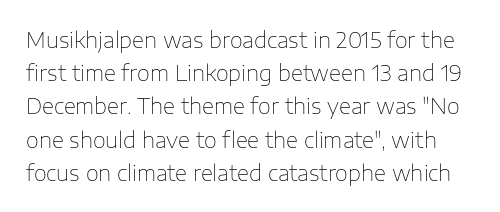
{"italic": "no", "bold": "no", "underline": "no", "line_spacing": "normal", "line_spacing_ratio": 1.58, "letter_spacing": "normal", "letter_spacing_em": 0.0, "glyph_px": 21}
